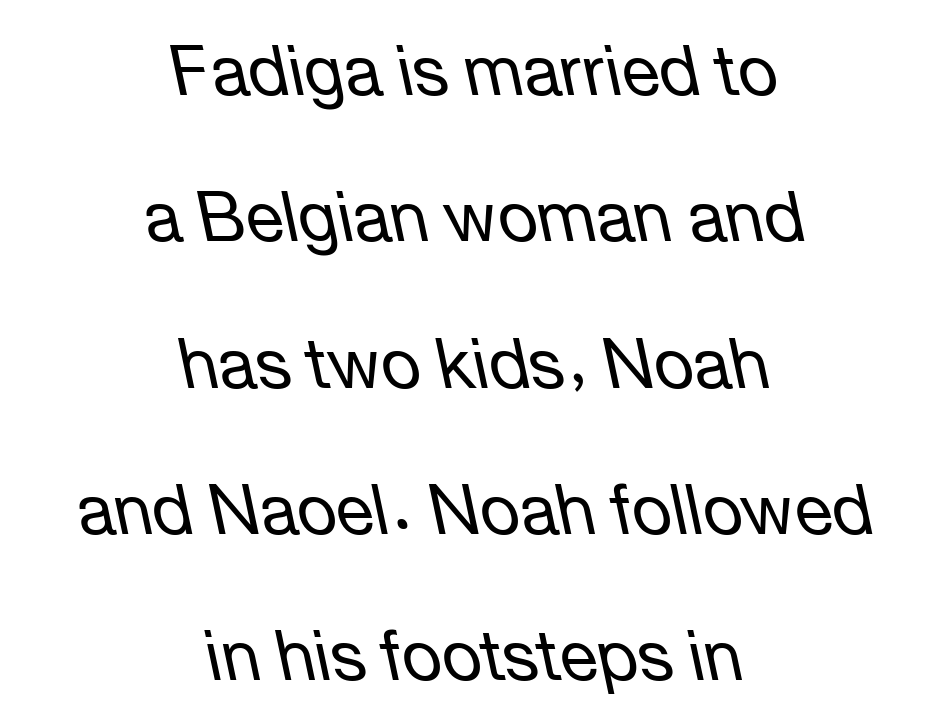
The horizontal fit of the characters is conventional and even. Character widths vary here, with narrow letters taking less room than wide ones. This block would shrink considerably if given ordinary leading; it's expanded now. The face looks like a standard text weight, possibly lighter. The passage shown is not underscored anywhere. Centered paragraph, ragged on both sides.
